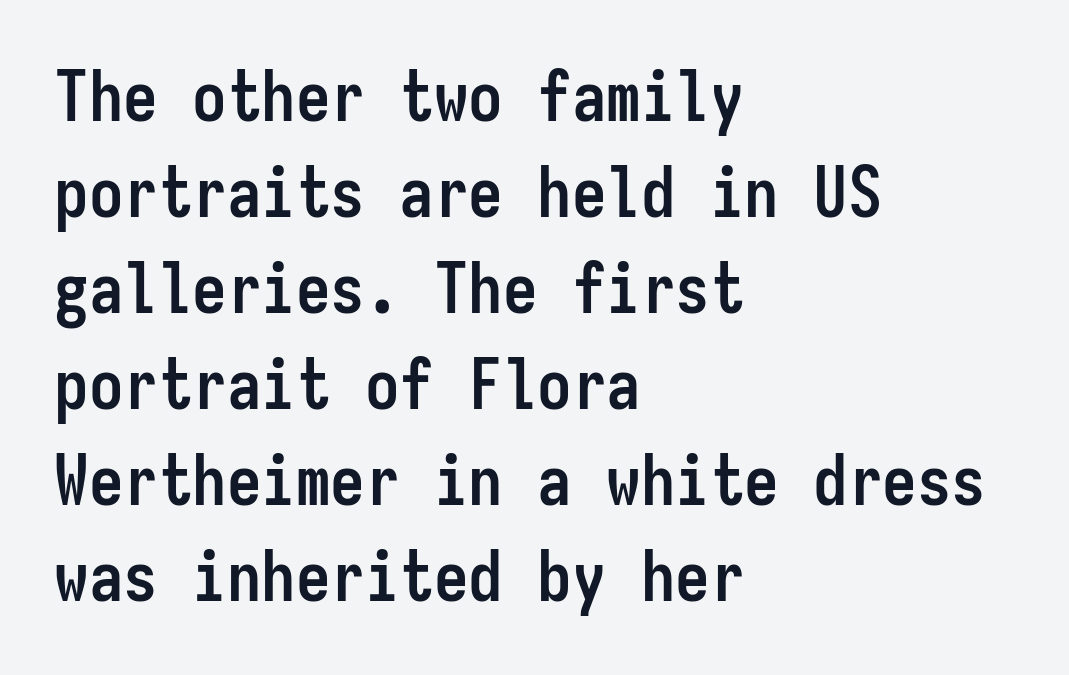
The image shows 69 px semibold, condensed sans-serif type, upright, monospaced; set left-aligned, normal line spacing (1.39x), normal letter spacing, not underlined; low stroke contrast and a medium x-height.
